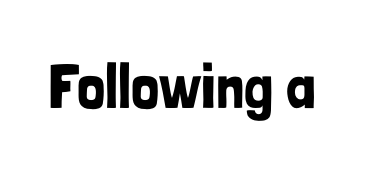
{"serif": "no", "italic": "no", "width": "condensed", "stroke_contrast": "low", "x_height": "medium", "monospaced": "no", "underline": "no", "letter_spacing": "normal", "letter_spacing_em": 0.0, "glyph_px": 63}
